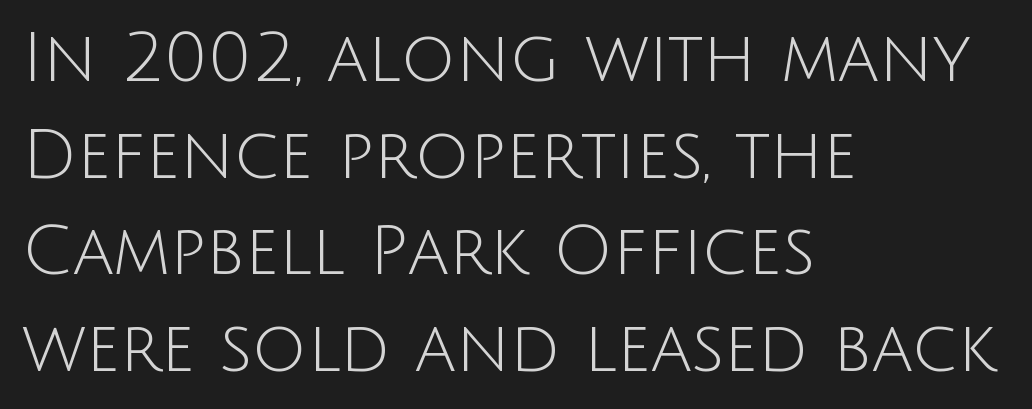
Short note: letters normally spaced. Heft: none added — not bold. Varying glyph widths throughout — classic text-font behaviour. Where is the straight margin? On the left. Each row of text sits above clean, open space.
